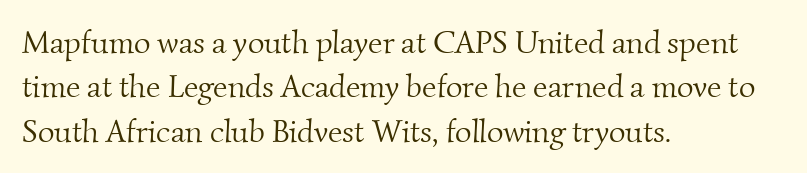
The image shows 32 px light serif type; set left-aligned, normal line spacing (1.39x), normal letter spacing, not underlined; medium stroke contrast and a small x-height.
